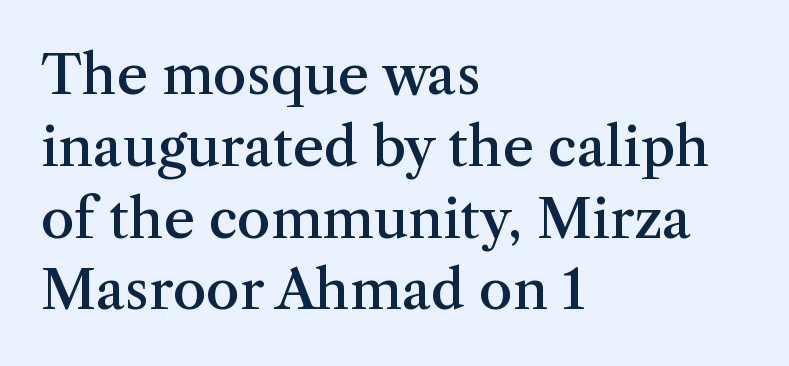
{"serif": "yes", "italic": "no", "bold": "semi", "weight": "semibold", "width": "normal", "stroke_contrast": "medium", "x_height": "medium", "monospaced": "no", "underline": "no", "align": "left", "line_spacing": "normal", "line_spacing_ratio": 1.33, "letter_spacing": "normal", "letter_spacing_em": 0.0, "glyph_px": 54}
